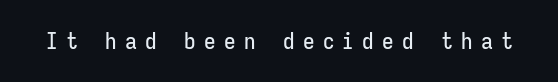
The image shows 23 px text type, upright; set unusually wide letter spacing (+0.36 em), not underlined.
